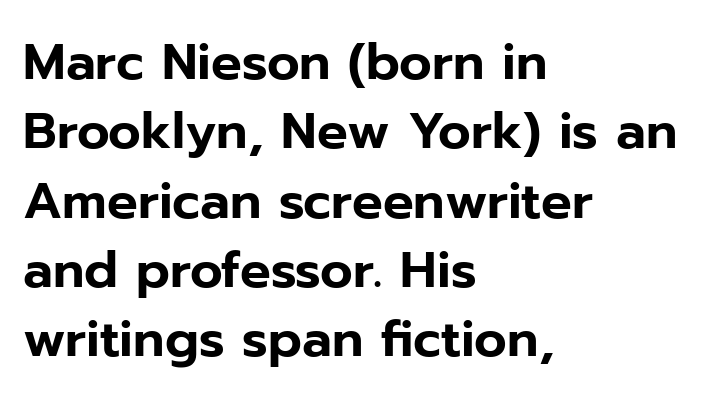
{"serif": "no", "italic": "no", "width": "normal", "stroke_contrast": "low", "x_height": "medium", "monospaced": "no", "underline": "no", "align": "left", "line_spacing": "normal", "line_spacing_ratio": 1.36, "letter_spacing": "normal", "letter_spacing_em": 0.0, "glyph_px": 51}
